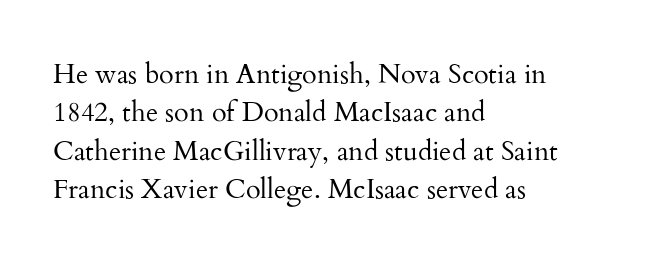
The image shows 27 px text type, upright; set left-aligned, normal line spacing (1.42x), normal letter spacing, not underlined.
